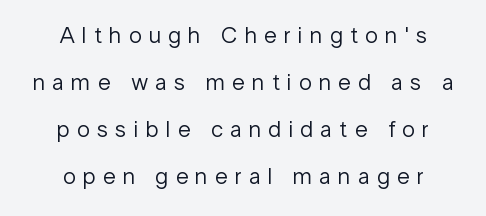
Q: Is the text bold? A: No.
Q: Is the text italic (slanted)? A: No, it is upright.
Q: Is the text underlined? A: No.
Q: Is the spacing between letters normal or unusually wide? A: Unusually wide.
Q: Is the spacing between lines tight, normal or loose? A: Loose.
